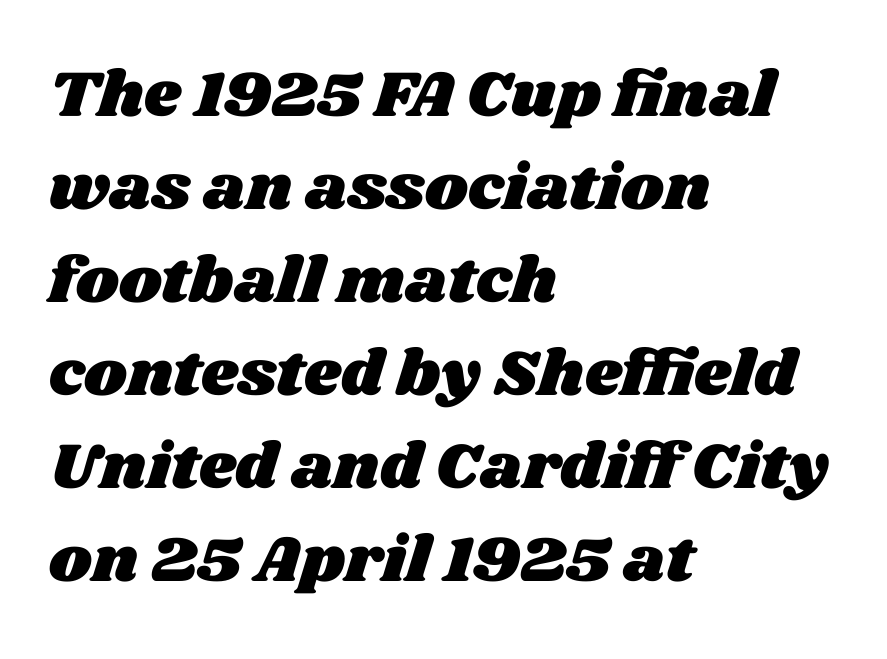
{"width": "wide", "stroke_contrast": "medium", "x_height": "large", "monospaced": "no", "underline": "no", "align": "left", "line_spacing": "normal", "line_spacing_ratio": 1.43, "letter_spacing": "normal", "letter_spacing_em": 0.0, "glyph_px": 65}
